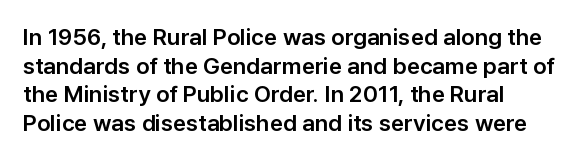
Quick note: not italic, upright. The letters sit at their default tracking, neither squeezed nor spread. The space between consecutive lines is moderate. This sample is left-justified, so line endings fall wherever the words run out. The string is rendered with underlining switched off.
